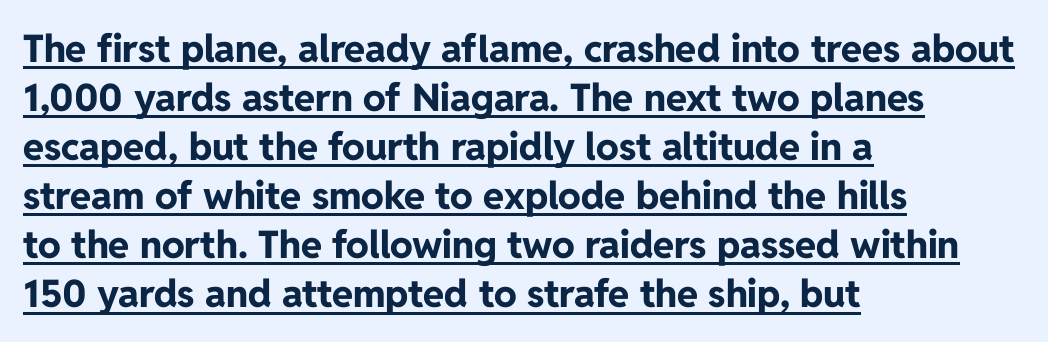
These characters rest on top of a visible drawn line. Tall strokes in this sample are plumb rather than angled. The ragged edge is on the right, which tells us the setting is flush left. The block of text has a typical density, with ordinary space between rows. Note the varied advance widths — an 'i' is clearly narrower than an 'm'.
